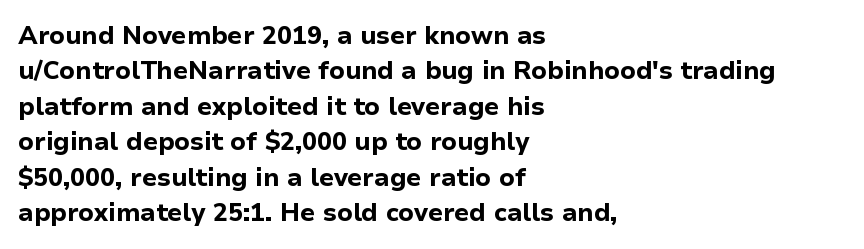
The strokes are fattened all the way to bold. Does the copy run flush right? No — it runs flush left. The face used here is rendered with its standard letterfit. Does the leading feel generous? No, just average. The typography opts for an upright posture over an oblique one.
